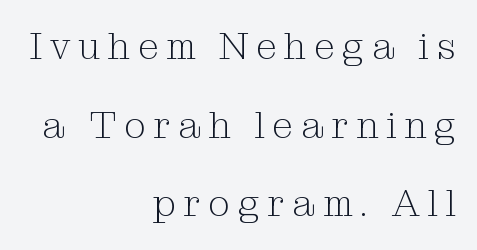
{"serif": "yes", "italic": "no", "bold": "no", "weight": "light", "width": "normal", "stroke_contrast": "medium", "x_height": "medium", "monospaced": "no", "underline": "no", "align": "right", "line_spacing": "loose", "line_spacing_ratio": 2.07, "letter_spacing": "wide", "letter_spacing_em": 0.2, "glyph_px": 38}
